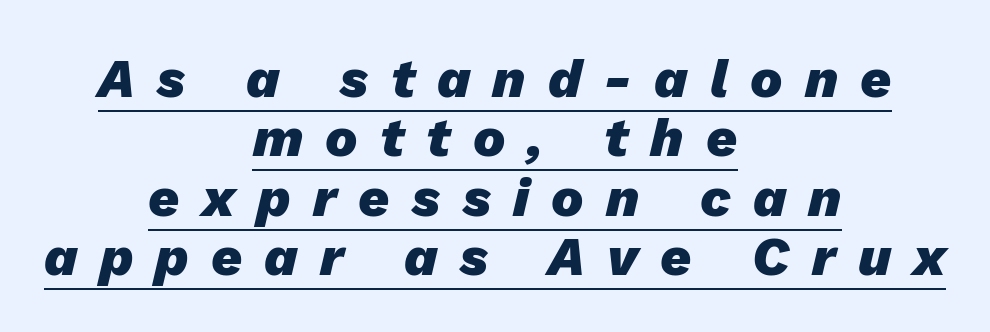
Q: Is the text bold? A: Yes.
Q: Is the text italic (slanted)? A: Yes, it leans right by about 13 degrees.
Q: Is the text underlined? A: Yes.
Q: How is the paragraph aligned? A: Centered.
Q: Is the spacing between letters normal or unusually wide? A: Unusually wide.
Q: Is the spacing between lines tight, normal or loose? A: Tight.
Q: Width (condensed, normal, or wide)? A: Normal.
Q: Stroke contrast? A: Low.
Q: x-height? A: Medium.
Q: Monospaced? A: No.
